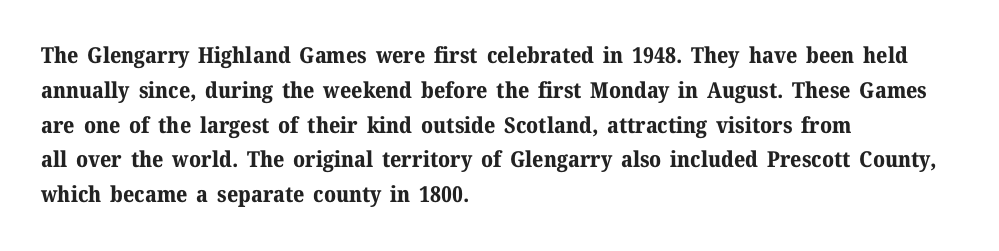
{"italic": "no", "bold": "yes", "underline": "no", "align": "left", "line_spacing": "normal", "line_spacing_ratio": 1.58, "letter_spacing": "normal", "letter_spacing_em": 0.0, "glyph_px": 22}
